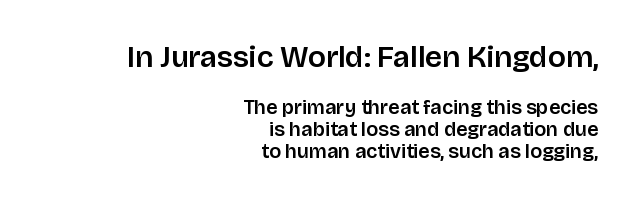
The image shows 30 px sans-serif type, upright; set right-aligned, tight line spacing (1.08x), normal letter spacing, not underlined; the first (top) block is 1.5x larger; low stroke contrast and a large x-height.
